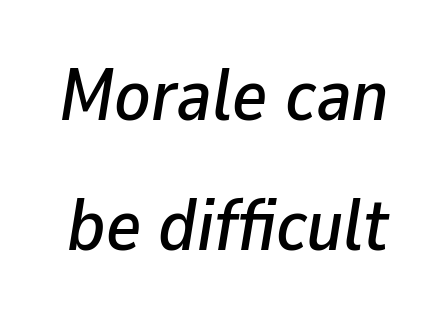
{"italic": "yes", "lean": "right", "slant_degrees": 9, "width": "normal", "stroke_contrast": "low", "x_height": "medium", "monospaced": "no", "underline": "no", "line_spacing_ratio": 1.76, "letter_spacing": "normal", "letter_spacing_em": 0.0, "glyph_px": 74}
